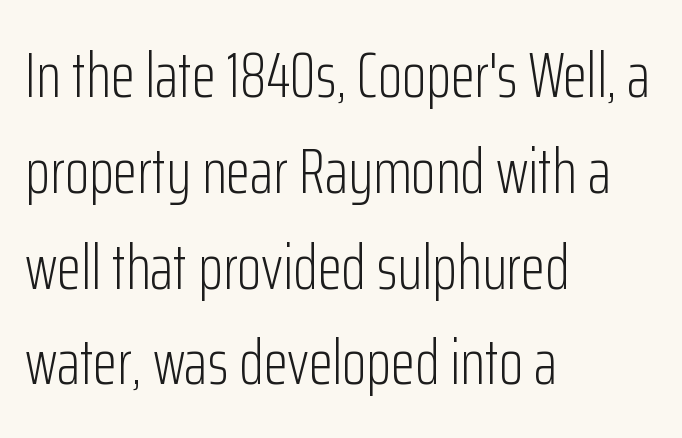
A student would call this left alignment; a typographer would say flush left, rag right. It's the straight-up-and-down kind of type. How are the letters spaced? Ordinarily, with no added tracking. Stroke mass is kept to a normal reading level or below. Students, observe: this is what conventionally led text looks like.
